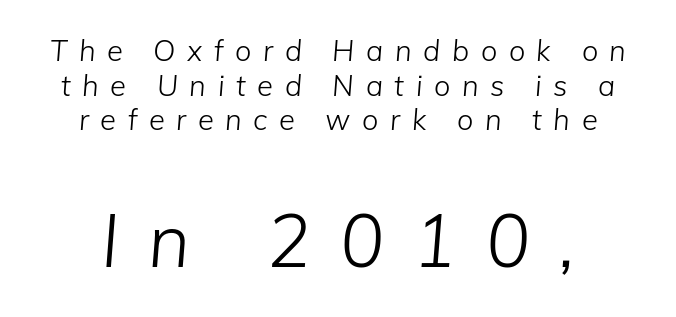
{"italic": "yes", "lean": "right", "slant_degrees": 5, "bold": "no", "weight": "light", "width": "normal", "stroke_contrast": "low", "x_height": "medium", "monospaced": "no", "underline": "no", "align": "center", "line_spacing_ratio": 1.19, "letter_spacing": "wide", "letter_spacing_em": 0.4, "larger_block": "second", "size_ratio": 2.52, "glyph_px": 73}
